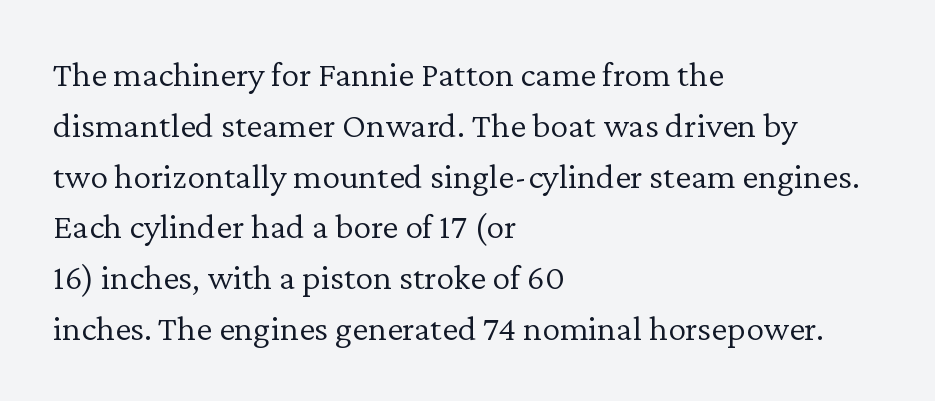
Q: Is the text bold? A: No.
Q: Is the text italic (slanted)? A: No, it is upright.
Q: Is the typeface a serif or a sans-serif typeface? A: Serif.
Q: Is the text underlined? A: No.
Q: How is the paragraph aligned? A: Left-aligned.
Q: Is the spacing between letters normal or unusually wide? A: Normal.
Q: Is the spacing between lines tight, normal or loose? A: Normal.
Q: Width (condensed, normal, or wide)? A: Normal.
Q: Stroke contrast? A: Low.
Q: x-height? A: Medium.
Q: Monospaced? A: No.
